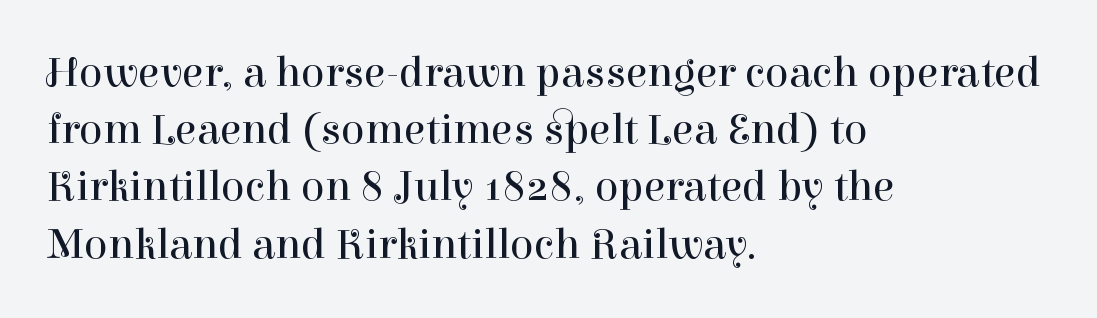
{"serif": "yes", "italic": "no", "bold": "no", "weight": "regular", "width": "normal", "stroke_contrast": "high", "x_height": "medium", "monospaced": "no", "underline": "no", "align": "left", "line_spacing": "normal", "line_spacing_ratio": 1.3, "letter_spacing": "normal", "letter_spacing_em": 0.0, "glyph_px": 44}
